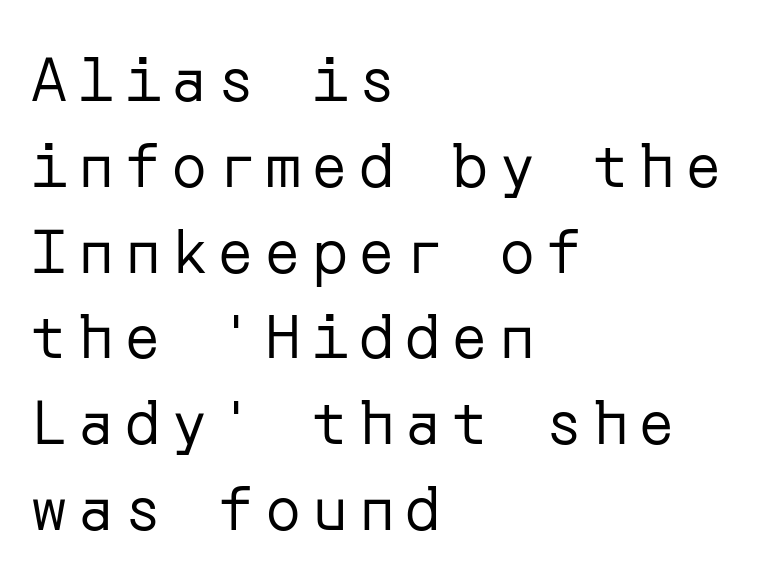
The image shows 60 px regular-weight sans-serif type, upright; set left-aligned, normal line spacing (1.43x), not underlined; low stroke contrast and a medium x-height.
